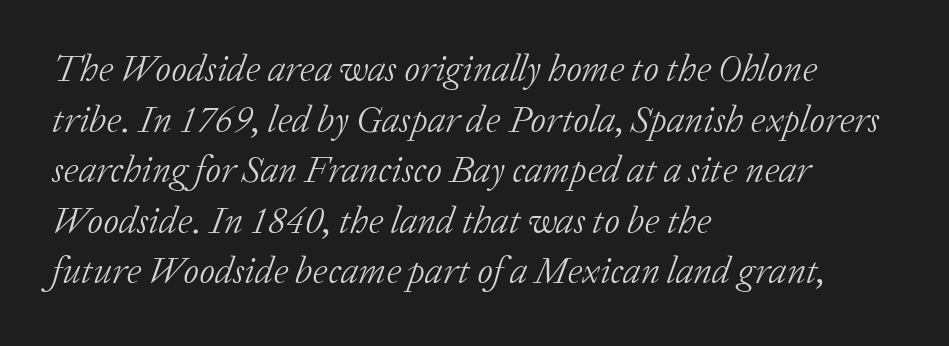
{"serif": "yes", "italic": "yes", "lean": "right", "slant_degrees": 20, "bold": "no", "weight": "light", "width": "normal", "stroke_contrast": "low", "x_height": "medium", "monospaced": "no", "underline": "no", "align": "left", "line_spacing": "normal", "line_spacing_ratio": 1.33, "letter_spacing": "normal", "letter_spacing_em": 0.0, "glyph_px": 38}
